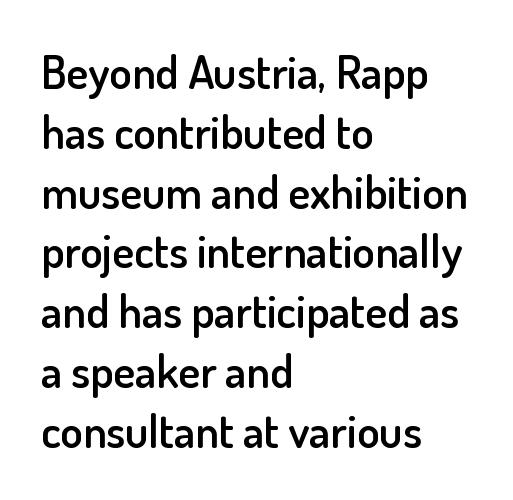
{"serif": "no", "italic": "no", "bold": "semi", "weight": "semibold", "width": "normal", "stroke_contrast": "low", "x_height": "small", "monospaced": "no", "underline": "no", "align": "left", "line_spacing": "normal", "line_spacing_ratio": 1.3, "letter_spacing": "normal", "letter_spacing_em": 0.0, "glyph_px": 46}
